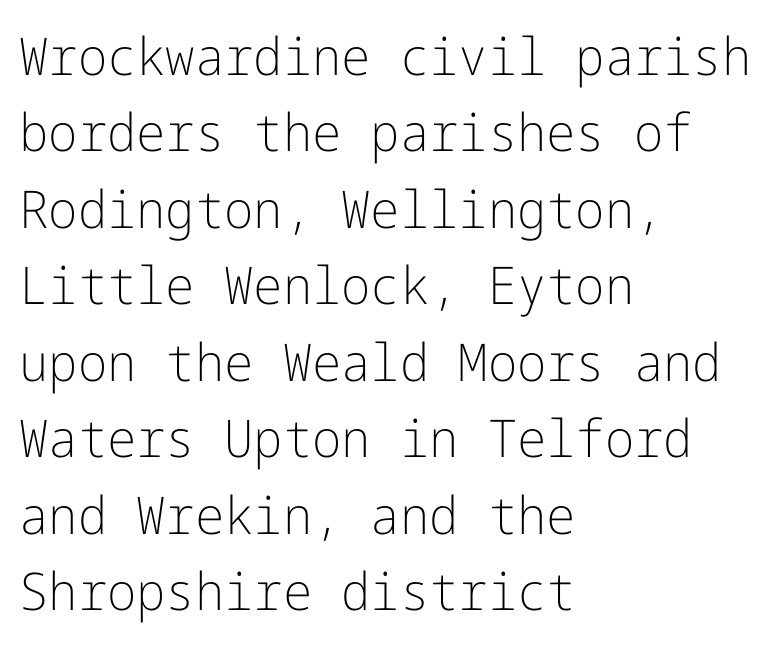
The strokes are not fattened; the text isn't bold. These lines are composed in type without serifs. The gap between lines stays unmarked. A typesetter would mark this as roman, not italic. Horizontal alignment here is leftward, the default for most running prose. How are the letters spaced? Ordinarily, with no added tracking.
